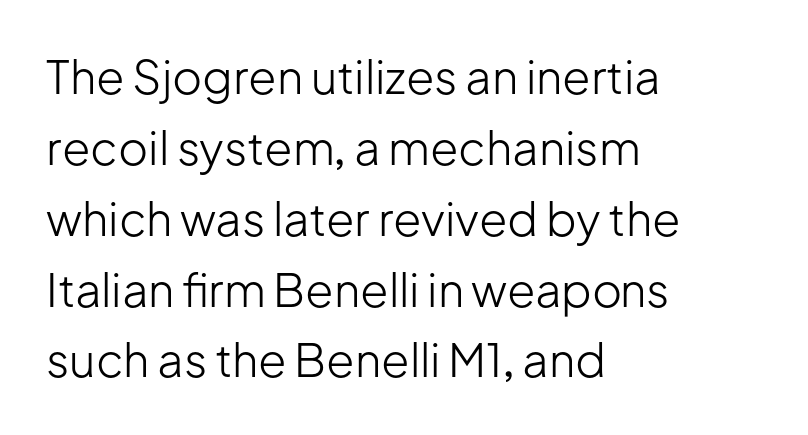
The image shows 46 px light sans-serif type, upright; set left-aligned, normal line spacing (1.54x), normal letter spacing, not underlined; low stroke contrast and a medium x-height.
